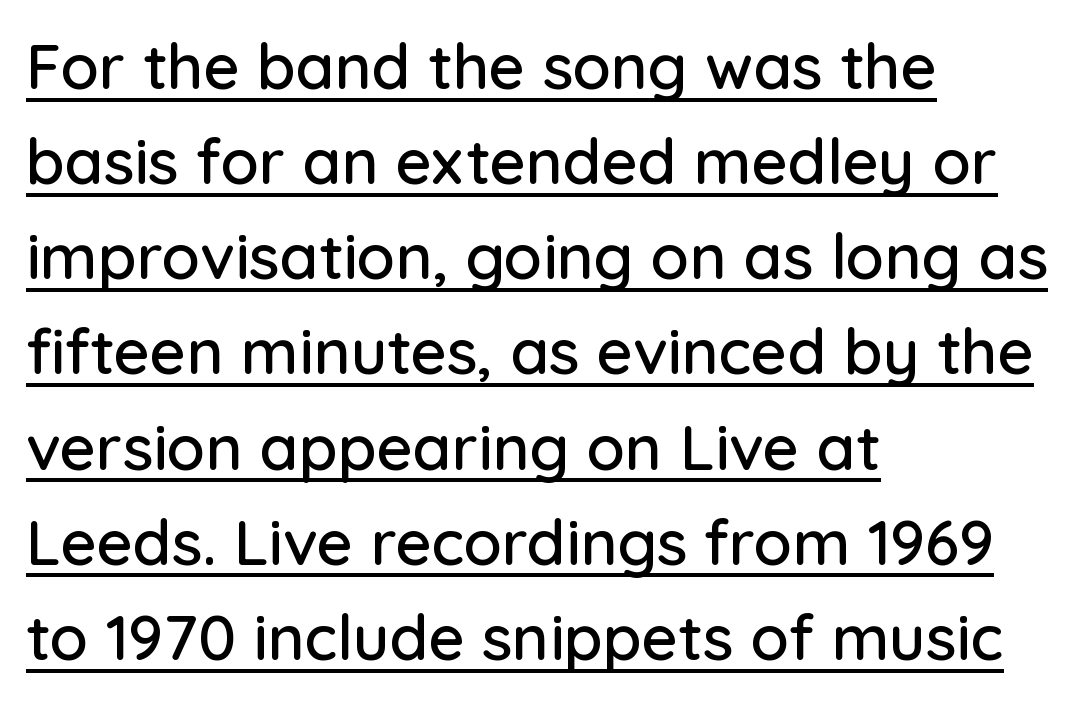
The image shows 63 px sans-serif type, upright; set left-aligned, normal line spacing (1.51x), normal letter spacing, underlined; low stroke contrast and a medium x-height.
